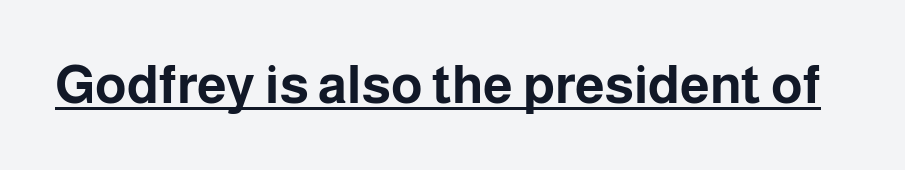
{"serif": "no", "italic": "no", "bold": "yes", "weight": "bold", "width": "normal", "stroke_contrast": "low", "x_height": "medium", "monospaced": "no", "underline": "yes", "letter_spacing": "normal", "letter_spacing_em": 0.0, "glyph_px": 53}
